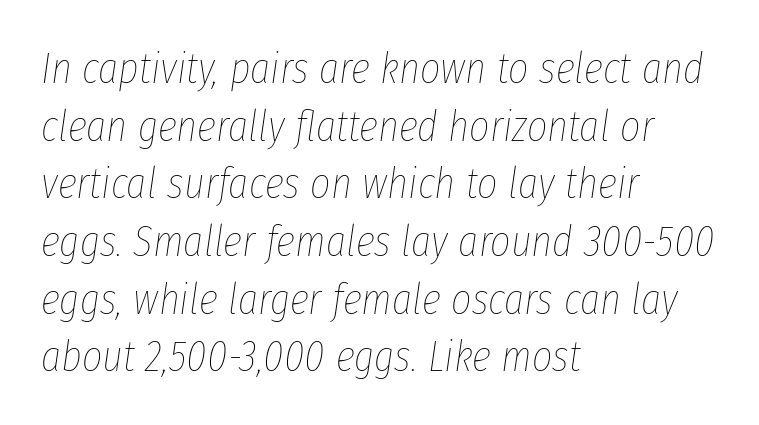
Q: Is the text bold? A: No.
Q: Is the text italic (slanted)? A: Yes, it leans right by about 8 degrees.
Q: Is the text underlined? A: No.
Q: How is the paragraph aligned? A: Left-aligned.
Q: Is the spacing between letters normal or unusually wide? A: Normal.
Q: Is the spacing between lines tight, normal or loose? A: Normal.
Q: Width (condensed, normal, or wide)? A: Condensed.
Q: Stroke contrast? A: Low.
Q: x-height? A: Medium.
Q: Monospaced? A: No.
